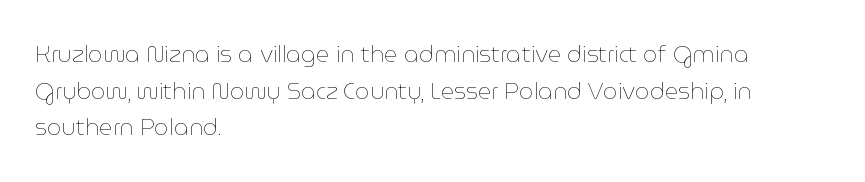
{"italic": "no", "bold": "no", "underline": "no", "align": "left", "line_spacing": "normal", "line_spacing_ratio": 1.59, "letter_spacing": "normal", "letter_spacing_em": 0.0, "glyph_px": 23}
